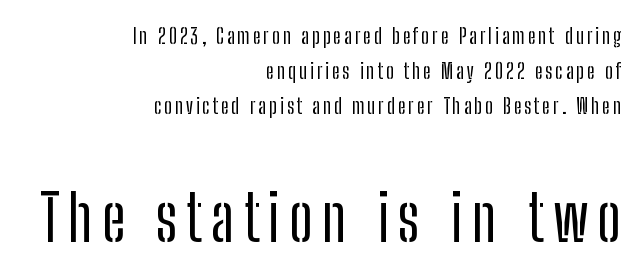
{"serif": "no", "italic": "no", "width": "condensed", "stroke_contrast": "low", "x_height": "medium", "monospaced": "no", "underline": "no", "align": "right", "line_spacing": "normal", "line_spacing_ratio": 1.66, "larger_block": "second", "size_ratio": 3.05, "glyph_px": 64}
